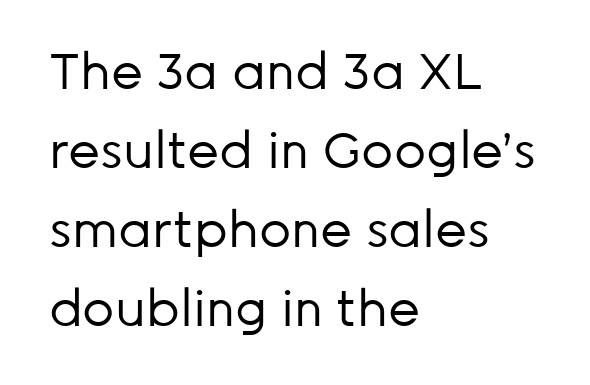
The gap between lines stays unmarked. The letters advance in unequal steps, a hallmark of proportional type. The rows are spaced the way most documents space them. The typesetter chose a ragged-right arrangement here.
